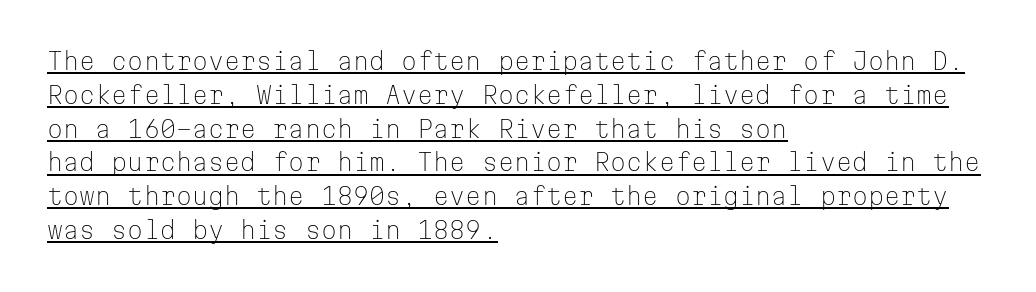
The image shows 23 px text type, upright; set left-aligned, normal line spacing (1.47x), normal letter spacing, underlined.
